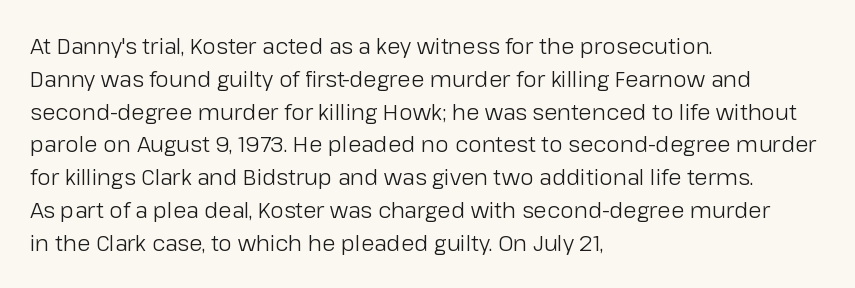
Q: Is the text bold? A: No.
Q: Is the text italic (slanted)? A: No, it is upright.
Q: Is the text underlined? A: No.
Q: How is the paragraph aligned? A: Left-aligned.
Q: Is the spacing between letters normal or unusually wide? A: Normal.
Q: Is the spacing between lines tight, normal or loose? A: Normal.
